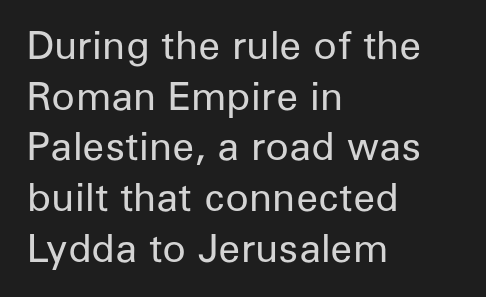
{"serif": "no", "italic": "no", "bold": "no", "weight": "regular", "width": "normal", "stroke_contrast": "low", "x_height": "medium", "monospaced": "no", "underline": "no", "align": "left", "line_spacing": "normal", "line_spacing_ratio": 1.3, "letter_spacing": "normal", "letter_spacing_em": 0.0, "glyph_px": 39}
